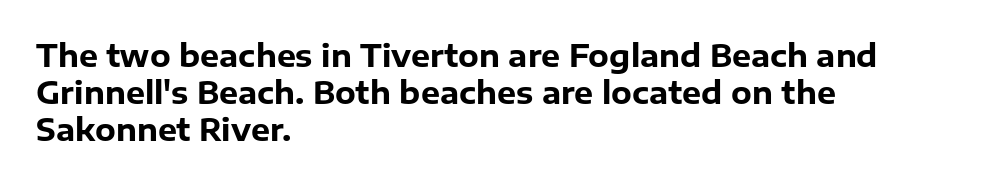
Ascenders rise straight up at ninety degrees. Character widths vary here, with narrow letters taking less room than wide ones. Beneath every word, the page is bare. How are the letters spaced? Ordinarily, with no added tracking. Notice how the passage keeps a crisp vertical edge on the left only. Serif or sans? Sans — the stroke terminals are bare.
